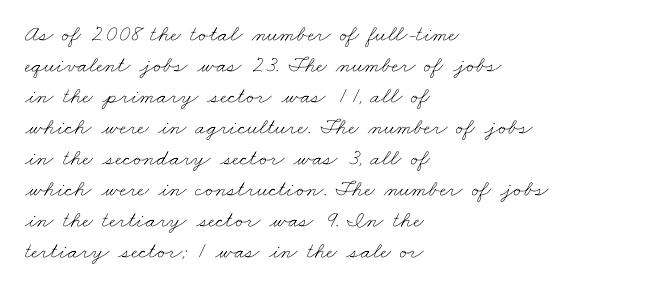
The vertical gap from one line to the next is medium. The letterforms sit at book weight or below. Underline: absent. All the whitespace from short lines collects on the right. The type is set solid horizontally, with unmodified tracking.
